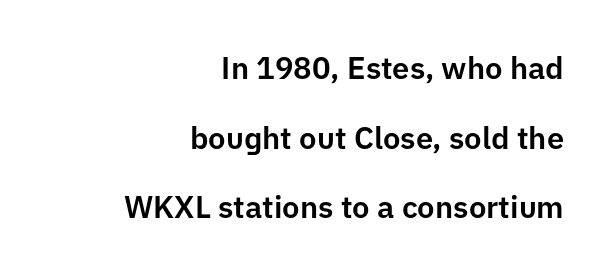
The image shows 31 px sans-serif type, upright; set right-aligned, loose line spacing (2.25x), normal letter spacing, not underlined; low stroke contrast and a medium x-height.
